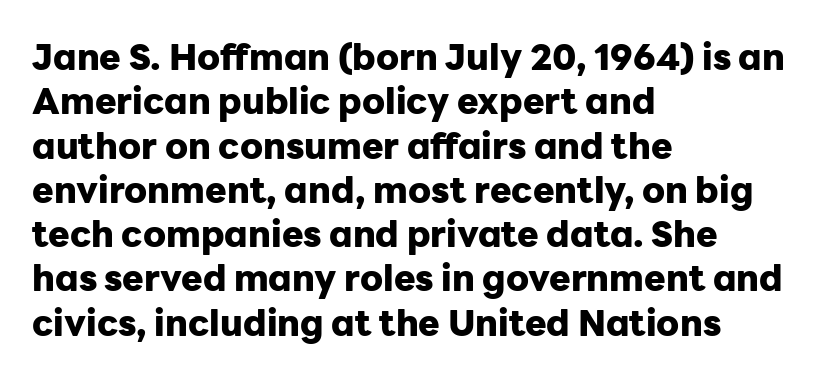
Check where the strokes stop: nothing finishes them off — pure sans. Here the designer chose a conventional face with non-uniform glyph widths. Check the space under the baseline: it is left empty. A typesetter would mark this as roman, not italic.
